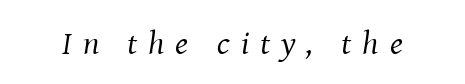
If you drew a line through each stem, it would be angled. Each letter keeps its own natural width here, so spacing adapts to shape. Words appear elongated and porous because spacing is wide. You can tell from the footed stems that serif type was used. Check the space under the baseline: it is left empty. The passage shown is not bold in any degree.
